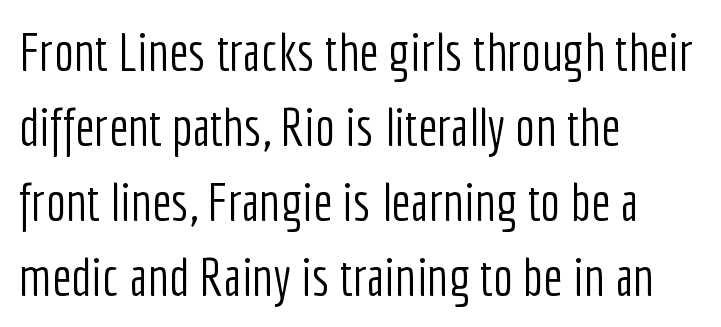
If you measured baseline to baseline, you'd find a middling distance. The cut favours lightness, reaching ordinary text weight at its darkest. A student would call this left alignment; a typographer would say flush left, rag right. Check the space under the baseline: it is left empty.
